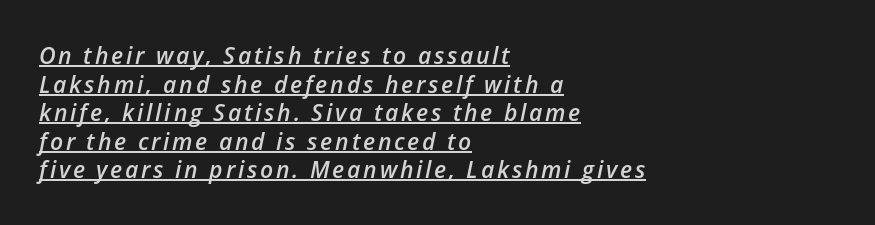
{"italic": "yes", "lean": "right", "slant_degrees": 12, "bold": "semi", "underline": "yes", "align": "left", "line_spacing_ratio": 1.24, "glyph_px": 23}
